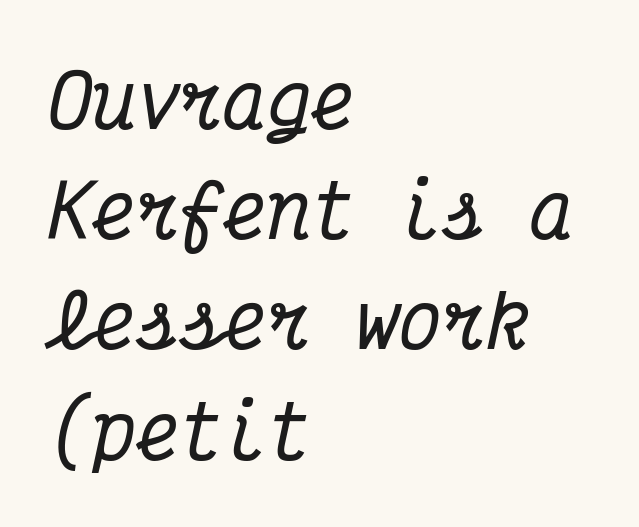
The image shows 73 px condensed serif type, italic (leaning right), monospaced; set left-aligned, normal line spacing (1.51x), normal letter spacing, not underlined; medium stroke contrast and a medium x-height.
